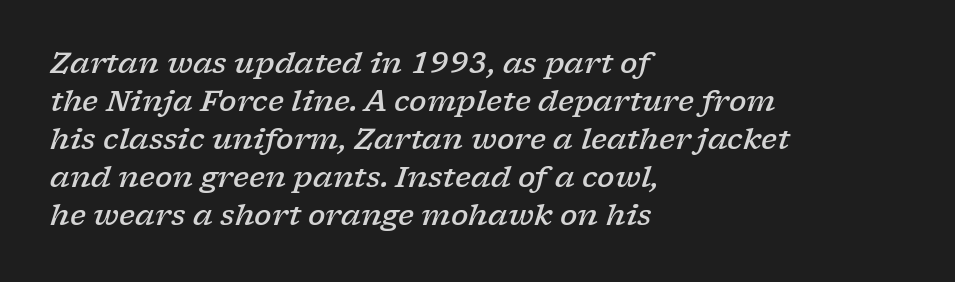
Q: Is the text bold? A: Semi-bold.
Q: Is the text italic (slanted)? A: Yes, it leans right by about 17 degrees.
Q: Is the typeface a serif or a sans-serif typeface? A: Serif.
Q: Is the text underlined? A: No.
Q: How is the paragraph aligned? A: Left-aligned.
Q: Is the spacing between letters normal or unusually wide? A: Normal.
Q: Is the spacing between lines tight, normal or loose? A: Normal.
Q: Width (condensed, normal, or wide)? A: Wide.
Q: Stroke contrast? A: Low.
Q: x-height? A: Medium.
Q: Monospaced? A: No.
